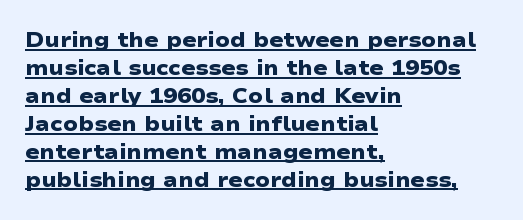
The image shows 21 px bold type; set left-aligned, normal line spacing (1.33x), normal letter spacing, underlined.
